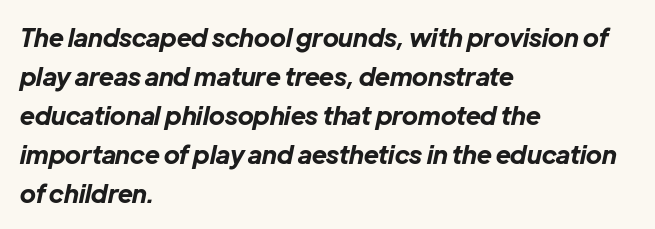
Characters are canted at an angle relative to the baseline's perpendicular. Bare-footed words on every line. Layout note: lines flush left. The space between consecutive lines is moderate. Nothing unusual about the tracking: characters are spaced as the font intends.
